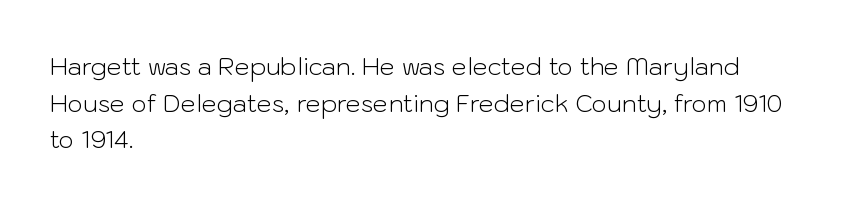
Q: Is the text bold? A: No.
Q: Is the text italic (slanted)? A: No, it is upright.
Q: Is the text underlined? A: No.
Q: How is the paragraph aligned? A: Left-aligned.
Q: Is the spacing between letters normal or unusually wide? A: Normal.
Q: Is the spacing between lines tight, normal or loose? A: Normal.
